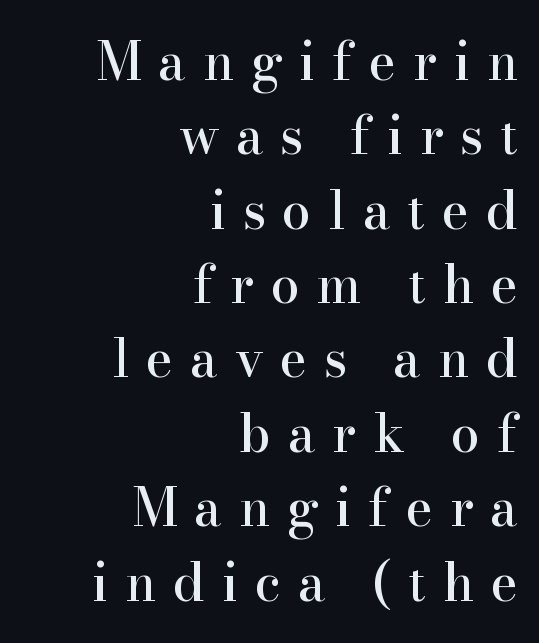
Alignment: flush right. No italicization has been applied; the sample stays upright. Characters follow at a spacing far wider than the type designer built in. Unmarked baselines from the first word to the last.
